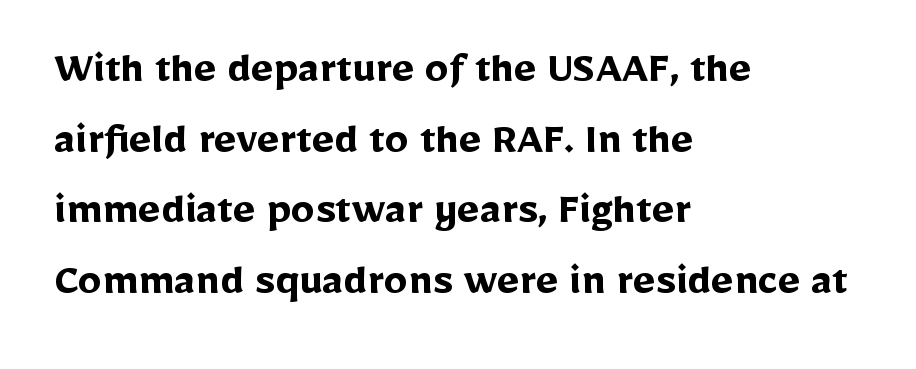
The image shows 48 px semibold sans-serif type, upright; set left-aligned, normal line spacing (1.47x), normal letter spacing, not underlined; low stroke contrast and a medium x-height.
